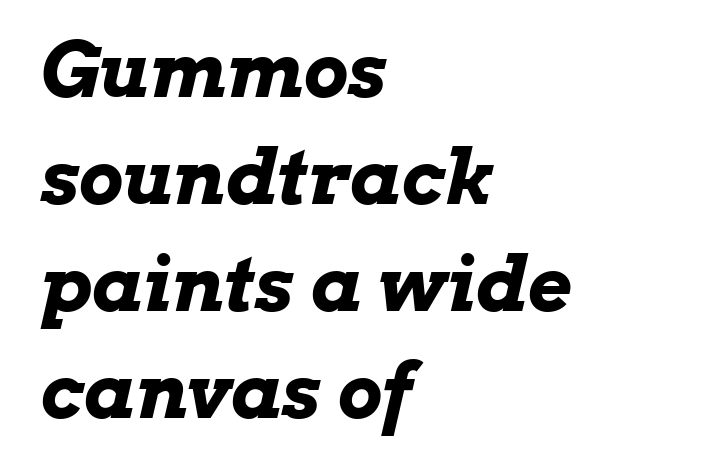
Baseline-to-baseline distance is the conventional proportion of letter height. Each letter keeps its own natural width here, so spacing adapts to shape. Weight: bold. Looking at the ascenders, they clearly lean.
